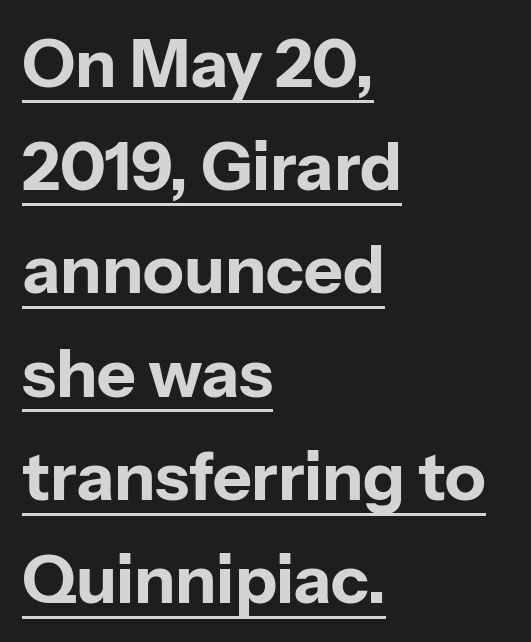
Q: Is the text bold? A: Yes.
Q: Is the text italic (slanted)? A: No, it is upright.
Q: Is the typeface a serif or a sans-serif typeface? A: Sans-serif.
Q: Is the text underlined? A: Yes.
Q: How is the paragraph aligned? A: Left-aligned.
Q: Is the spacing between letters normal or unusually wide? A: Normal.
Q: Is the spacing between lines tight, normal or loose? A: Normal.
Q: Width (condensed, normal, or wide)? A: Normal.
Q: Stroke contrast? A: Low.
Q: x-height? A: Medium.
Q: Monospaced? A: No.
